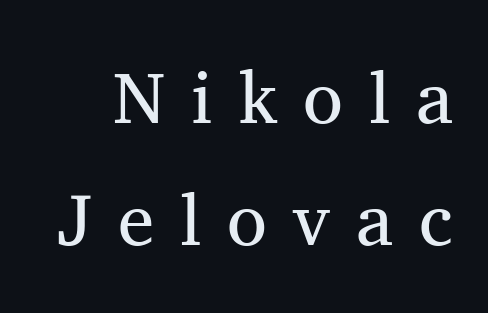
Q: Is the text bold? A: No.
Q: Is the text italic (slanted)? A: No, it is upright.
Q: Is the typeface a serif or a sans-serif typeface? A: Serif.
Q: Is the text underlined? A: No.
Q: Is the spacing between letters normal or unusually wide? A: Unusually wide.
Q: Is the spacing between lines tight, normal or loose? A: Normal.
Q: Width (condensed, normal, or wide)? A: Normal.
Q: Stroke contrast? A: Medium.
Q: x-height? A: Medium.
Q: Monospaced? A: No.
